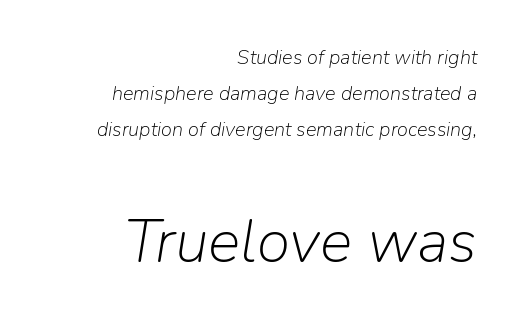
You could call the tracking neutral — neither tight nor loose. Is the block centered? No — it sits flush against the right margin. The composition opens small and finishes big. Quick note: italic. The weight tops out at a normal text grade.
